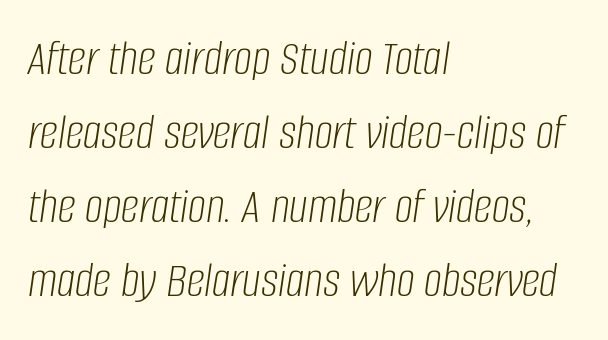
{"italic": "yes", "lean": "right", "slant_degrees": 8, "bold": "no", "weight": "light", "width": "condensed", "stroke_contrast": "low", "x_height": "large", "monospaced": "no", "underline": "no", "align": "left", "line_spacing": "normal", "line_spacing_ratio": 1.45, "letter_spacing": "normal", "letter_spacing_em": 0.0, "glyph_px": 51}
